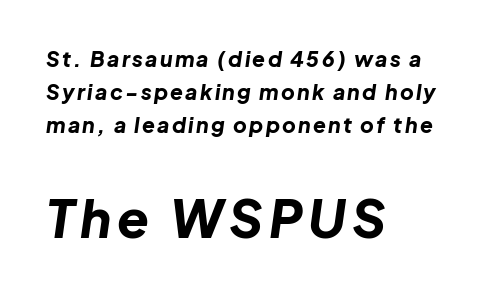
Q: Is the text bold? A: Yes.
Q: Is the text italic (slanted)? A: Yes, it leans right by about 8 degrees.
Q: Is the text underlined? A: No.
Q: How is the paragraph aligned? A: Left-aligned.
Q: Is the spacing between lines tight, normal or loose? A: Normal.
Q: Which block of text is set in a larger size, the first (top) or the second (bottom)? A: The second (bottom) one.
Q: Width (condensed, normal, or wide)? A: Normal.
Q: Stroke contrast? A: Low.
Q: x-height? A: Medium.
Q: Monospaced? A: No.
